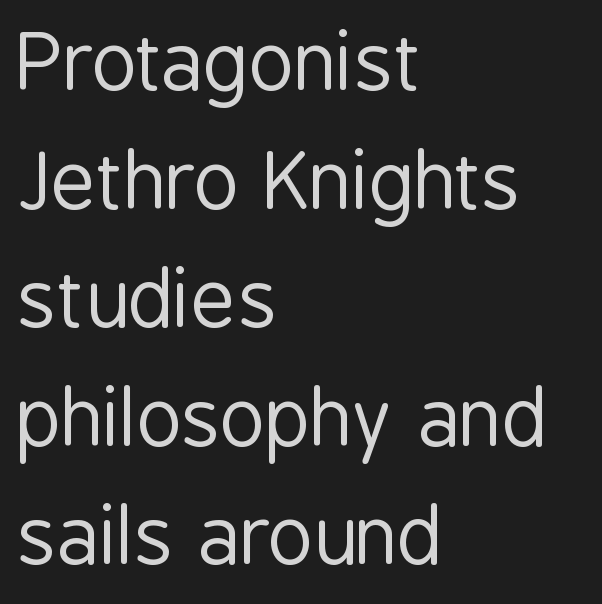
Q: Is the text bold? A: No.
Q: Is the text italic (slanted)? A: No, it is upright.
Q: Is the typeface a serif or a sans-serif typeface? A: Sans-serif.
Q: Is the text underlined? A: No.
Q: How is the paragraph aligned? A: Left-aligned.
Q: Is the spacing between letters normal or unusually wide? A: Normal.
Q: Is the spacing between lines tight, normal or loose? A: Normal.
Q: Width (condensed, normal, or wide)? A: Condensed.
Q: Stroke contrast? A: Low.
Q: x-height? A: Medium.
Q: Monospaced? A: No.
